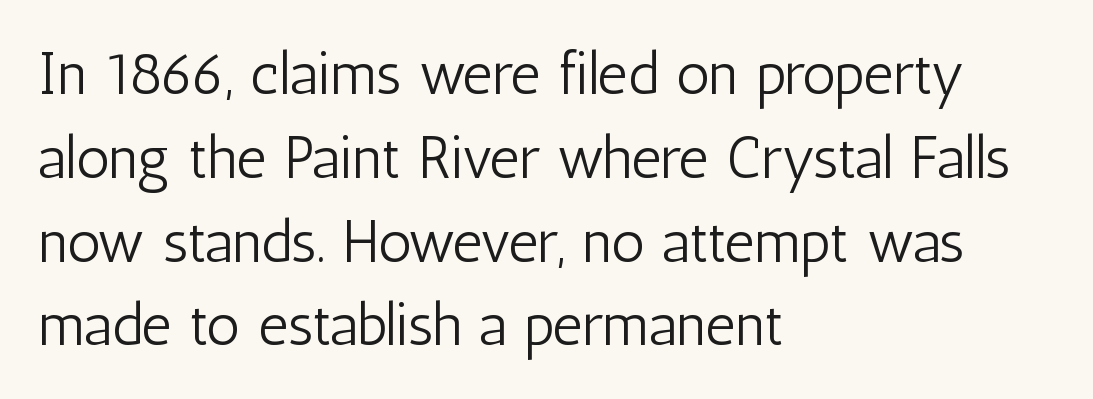
Q: Is the text bold? A: No.
Q: Is the text italic (slanted)? A: No, it is upright.
Q: Is the typeface a serif or a sans-serif typeface? A: Sans-serif.
Q: Is the text underlined? A: No.
Q: How is the paragraph aligned? A: Left-aligned.
Q: Is the spacing between letters normal or unusually wide? A: Normal.
Q: Is the spacing between lines tight, normal or loose? A: Normal.
Q: Width (condensed, normal, or wide)? A: Condensed.
Q: Stroke contrast? A: Low.
Q: x-height? A: Medium.
Q: Monospaced? A: No.
